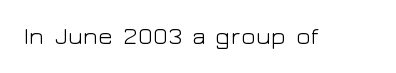
The image shows 24 px text type, upright; set normal letter spacing, not underlined.
